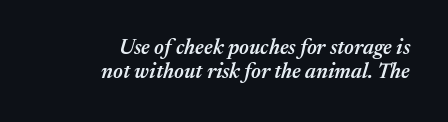
A student would call this right alignment; a typographer would say flush right, rag left. Characters are canted at an angle relative to the baseline's perpendicular. A typesetter would call this leading minimal, almost set solid. You could call the tracking neutral — neither tight nor loose. Just letters on the line, the space beneath them empty.
